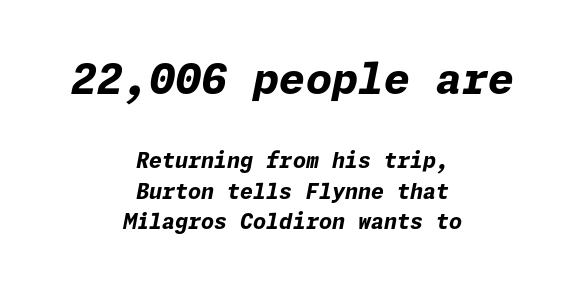
{"italic": "yes", "lean": "right", "slant_degrees": 11, "bold": "yes", "weight": "bold", "width": "normal", "stroke_contrast": "low", "x_height": "medium", "underline": "no", "align": "center", "line_spacing": "normal", "line_spacing_ratio": 1.45, "letter_spacing": "normal", "letter_spacing_em": 0.0, "larger_block": "first", "size_ratio": 2.0, "glyph_px": 42}
